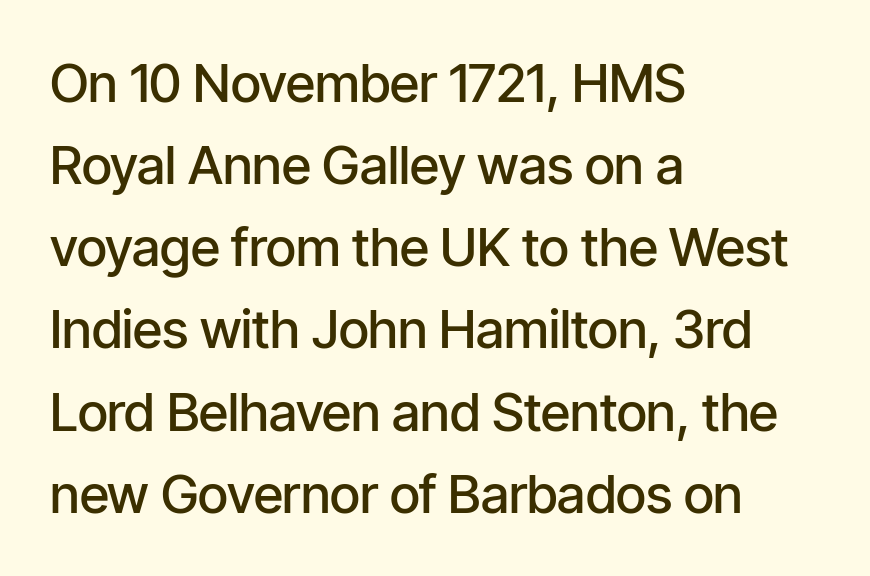
Q: Is the text bold? A: Semi-bold.
Q: Is the text italic (slanted)? A: No, it is upright.
Q: Is the typeface a serif or a sans-serif typeface? A: Sans-serif.
Q: Is the text underlined? A: No.
Q: How is the paragraph aligned? A: Left-aligned.
Q: Is the spacing between letters normal or unusually wide? A: Normal.
Q: Is the spacing between lines tight, normal or loose? A: Normal.
Q: Width (condensed, normal, or wide)? A: Condensed.
Q: Stroke contrast? A: Low.
Q: x-height? A: Medium.
Q: Monospaced? A: No.
